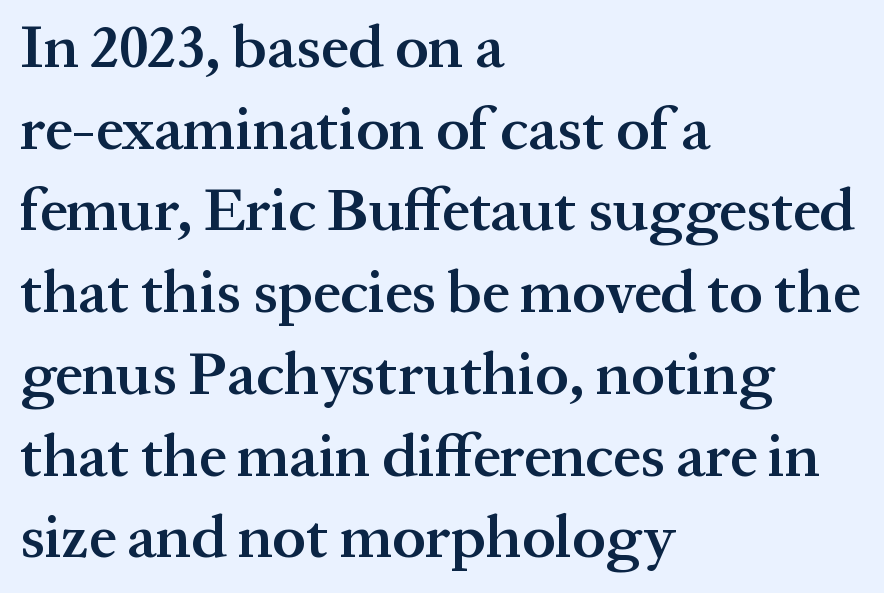
Q: Is the text bold? A: Semi-bold.
Q: Is the text italic (slanted)? A: No, it is upright.
Q: Is the typeface a serif or a sans-serif typeface? A: Serif.
Q: Is the text underlined? A: No.
Q: How is the paragraph aligned? A: Left-aligned.
Q: Is the spacing between letters normal or unusually wide? A: Normal.
Q: Is the spacing between lines tight, normal or loose? A: Normal.
Q: Width (condensed, normal, or wide)? A: Normal.
Q: Stroke contrast? A: Medium.
Q: x-height? A: Medium.
Q: Monospaced? A: No.
